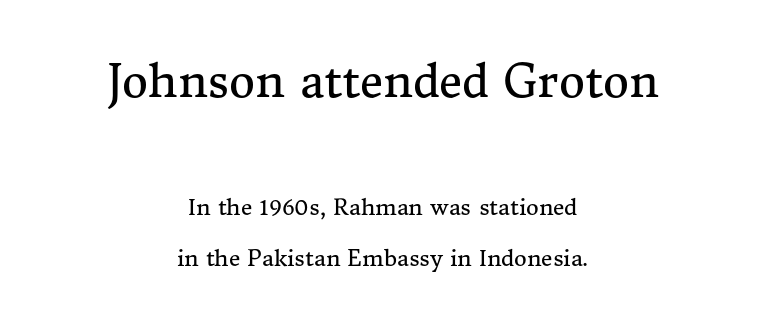
This rendering employs a face with finishing strokes, i.e., a serif. Here the glyphs are tracked normally, forming tight word shapes. A typesetter would call this proportional, since set widths differ per character. Unmarked baselines from the first word to the last. The letters in the upper block stand taller than those in the block below. What's the leading like? Stretched, with rows far apart.
